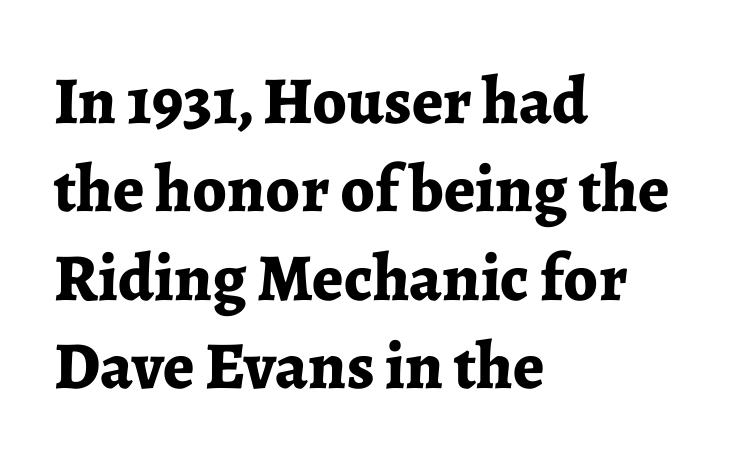
The image shows 67 px bold serif type, upright; set left-aligned, normal line spacing (1.32x), normal letter spacing, not underlined; low stroke contrast and a medium x-height.
